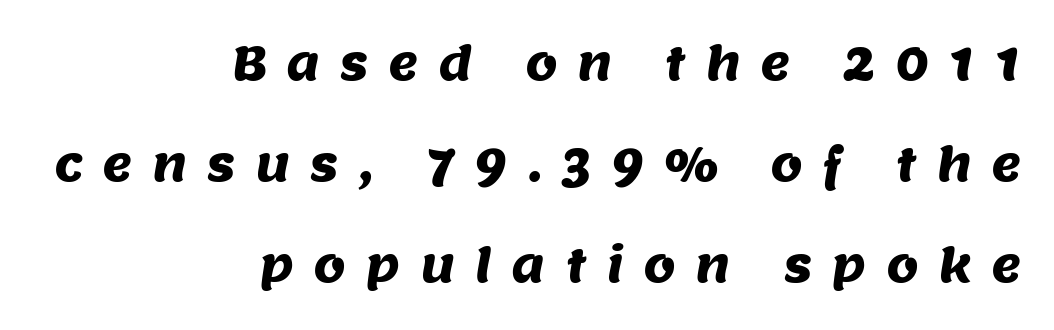
Leading is clearly above the norm, producing a sparse column. The rendering inserts visible extra space after every character. Layout note: lines flush right. The space beneath each line is pristine and unruled.
